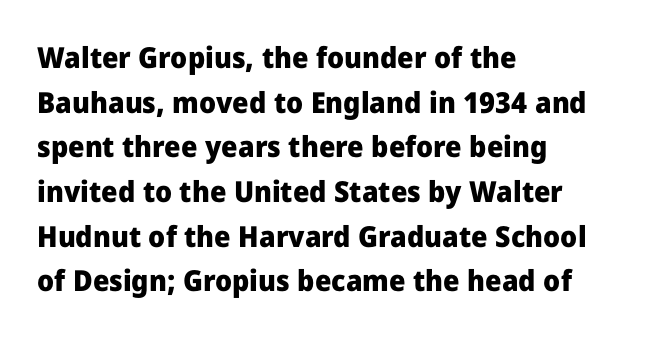
The image shows 29 px heavy sans-serif type, upright; set left-aligned, normal line spacing (1.54x), normal letter spacing, not underlined; low stroke contrast and a medium x-height.
